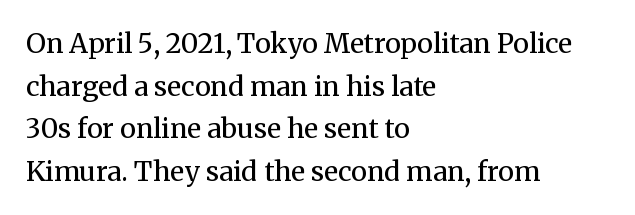
The ragged edge is on the right, which tells us the setting is flush left. Vertical strokes here are truly vertical. Heaviness? Minimal to ordinary, like unemphasized prose. Lines of text with bare space underneath.
